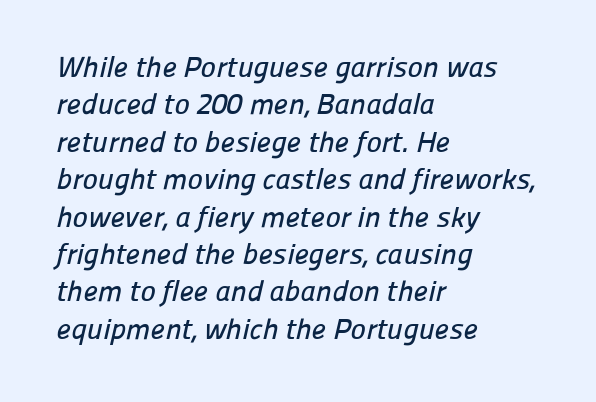
The face used here is proportionally spaced, like ordinary book or web type. Vertically, the passage feels balanced, rows spaced as you'd expect. Each word holds together tightly as a unit, with standard inter-letter gaps. The font family rendered here belongs to the sans-serif group.
